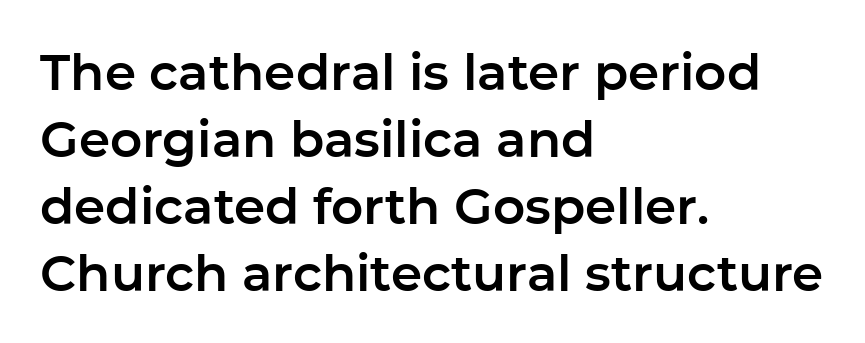
This sample keeps an unexceptional amount of space between lines. Every character sits straight up, as roman type does. Observe the absence of serifs on each vertical stroke in this sample. If you drew a ruler down the left edge, every line would touch it. Each row of text sits above clean, open space. Character widths vary here, with narrow letters taking less room than wide ones.
